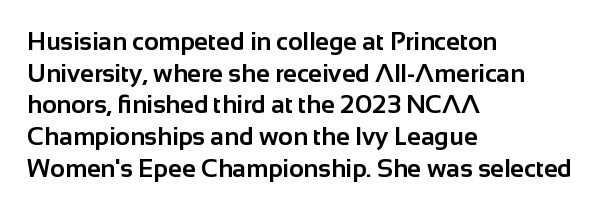
{"italic": "no", "bold": "yes", "underline": "no", "align": "left", "line_spacing": "normal", "line_spacing_ratio": 1.27, "letter_spacing": "normal", "letter_spacing_em": 0.0, "glyph_px": 25}
